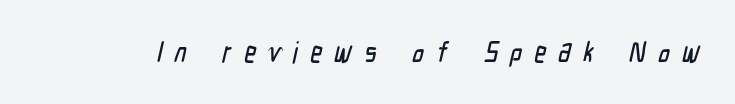
The tracking reads as deliberately expanded to a designer's eye. Beneath every word, the page is bare. Each letter keeps its own natural width here, so spacing adapts to shape. The typeface chosen for these lines omits serifs.
